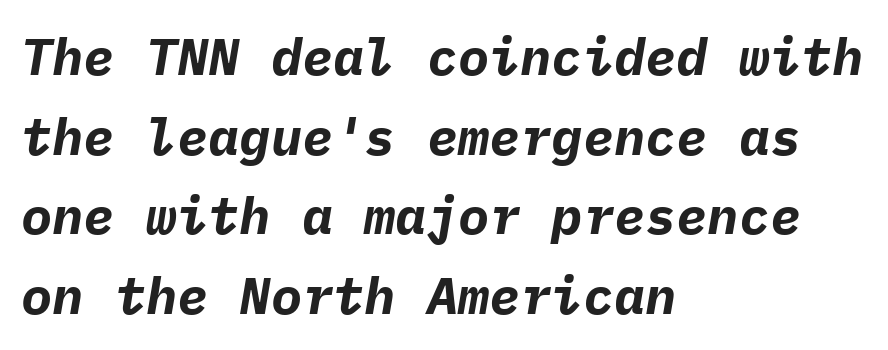
{"italic": "yes", "lean": "right", "slant_degrees": 9, "bold": "yes", "weight": "bold", "width": "normal", "stroke_contrast": "low", "x_height": "medium", "monospaced": "yes", "underline": "no", "align": "left", "line_spacing": "normal", "line_spacing_ratio": 1.53, "letter_spacing": "normal", "letter_spacing_em": 0.0, "glyph_px": 52}
